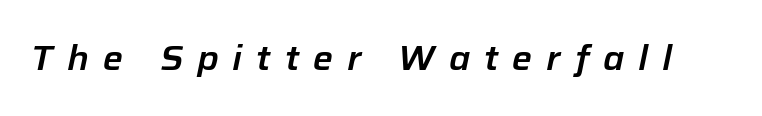
These lines are rendered in a variable-pitch font. Unmarked baselines from the first word to the last. The typography opts for an oblique posture over an upright one. Observe the wide spacing: letters keep a clear distance from each other.
